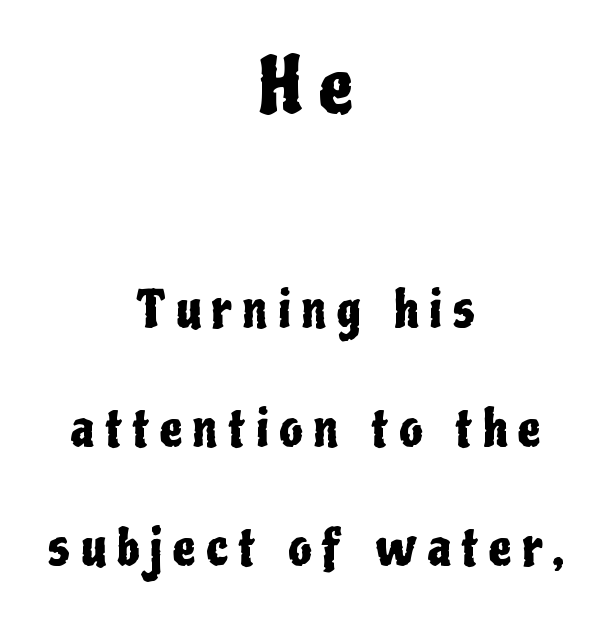
Does extra space separate the letters? Yes, quite a lot of it. Each letter's strokes conclude bluntly, with no projecting serifs. Baseline-to-baseline distance is far greater than the letter height. These lines are rendered in a variable-pitch font. Plain, unruled lines of type. You get the large type first, then a drop to smaller type.
